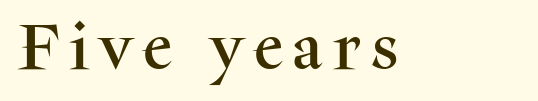
Q: Is the text italic (slanted)? A: No, it is upright.
Q: Is the typeface a serif or a sans-serif typeface? A: Serif.
Q: Is the text underlined? A: No.
Q: Is the spacing between letters normal or unusually wide? A: Unusually wide.
Q: Width (condensed, normal, or wide)? A: Normal.
Q: Stroke contrast? A: Medium.
Q: x-height? A: Medium.
Q: Monospaced? A: No.
